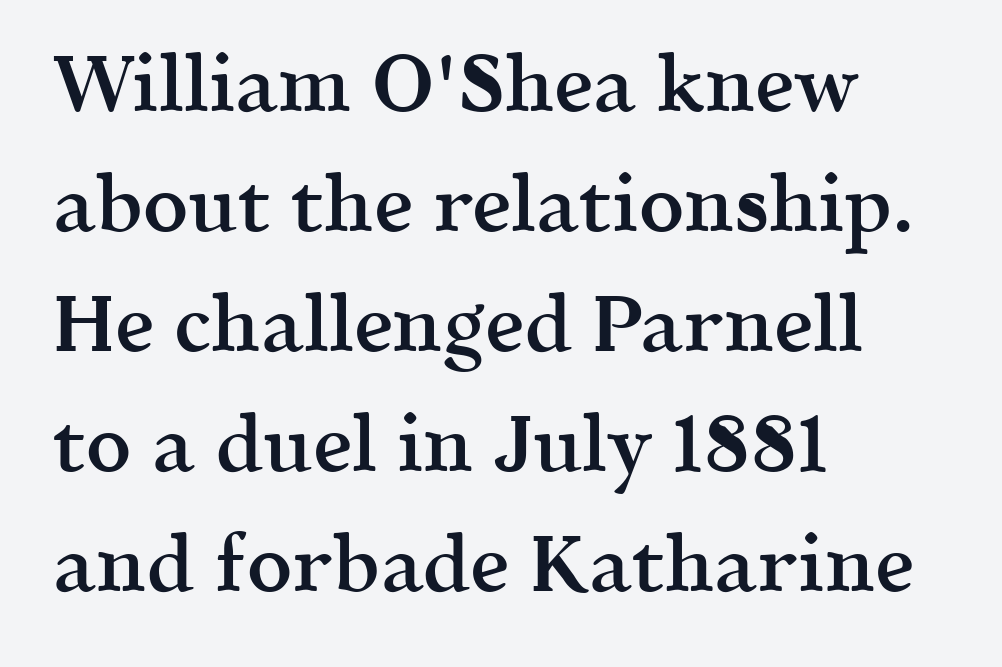
Q: Is the text bold? A: Semi-bold.
Q: Is the text italic (slanted)? A: No, it is upright.
Q: Is the typeface a serif or a sans-serif typeface? A: Serif.
Q: Is the text underlined? A: No.
Q: How is the paragraph aligned? A: Left-aligned.
Q: Is the spacing between letters normal or unusually wide? A: Normal.
Q: Is the spacing between lines tight, normal or loose? A: Normal.
Q: Width (condensed, normal, or wide)? A: Normal.
Q: x-height? A: Medium.
Q: Monospaced? A: No.
